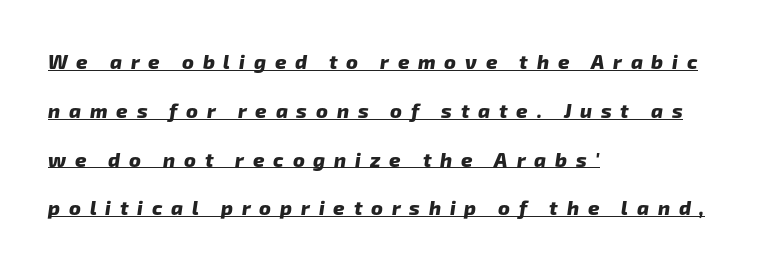
The image shows 20 px bold type; set left-aligned, loose line spacing (2.44x), unusually wide letter spacing (+0.44 em), underlined.
